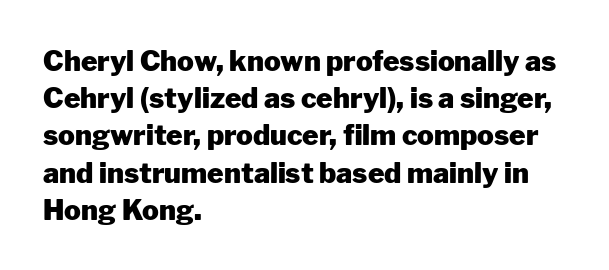
The image shows 28 px heavy sans-serif type, upright; set left-aligned, normal line spacing (1.33x), normal letter spacing, not underlined; low stroke contrast and a medium x-height.
